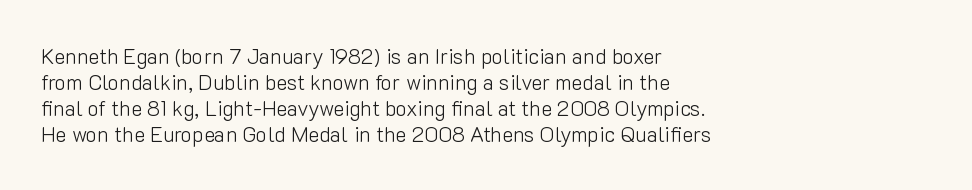
The image shows 21 px text type, upright; set left-aligned, line spacing 1.24x, normal letter spacing, not underlined.
